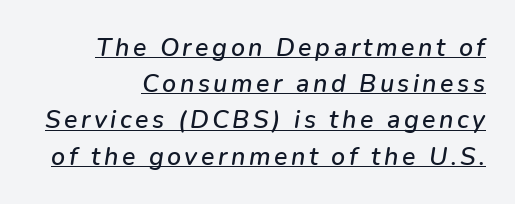
{"italic": "yes", "lean": "right", "slant_degrees": 9, "underline": "yes", "align": "right", "line_spacing": "normal", "line_spacing_ratio": 1.45, "glyph_px": 25}
